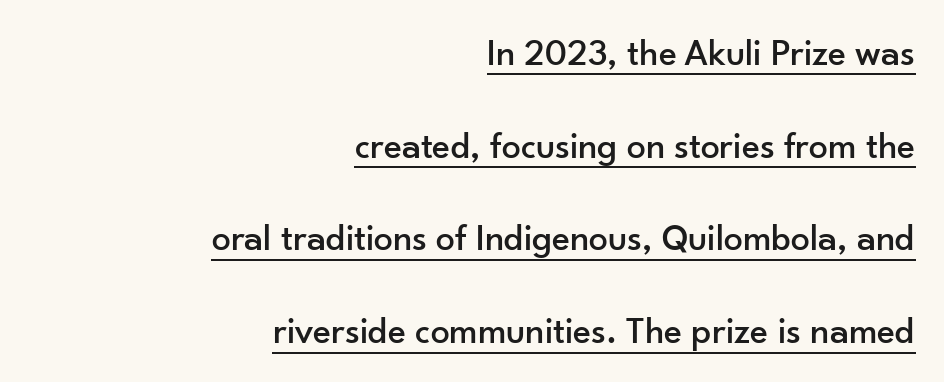
The image shows 38 px sans-serif type, upright; set right-aligned, loose line spacing (2.44x), normal letter spacing, underlined; low stroke contrast and a small x-height.
